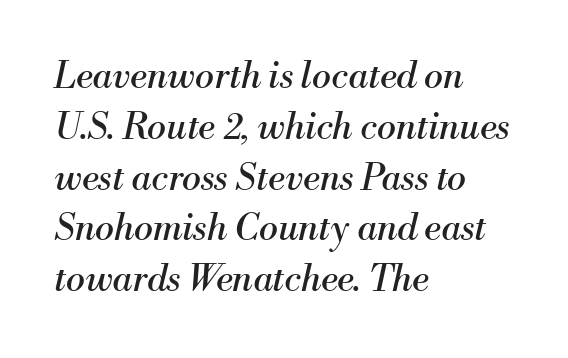
{"serif": "yes", "italic": "yes", "lean": "right", "slant_degrees": 13, "bold": "no", "weight": "regular", "width": "normal", "stroke_contrast": "medium", "x_height": "small", "monospaced": "no", "underline": "no", "align": "left", "line_spacing": "normal", "line_spacing_ratio": 1.41, "letter_spacing": "normal", "letter_spacing_em": 0.0, "glyph_px": 36}
